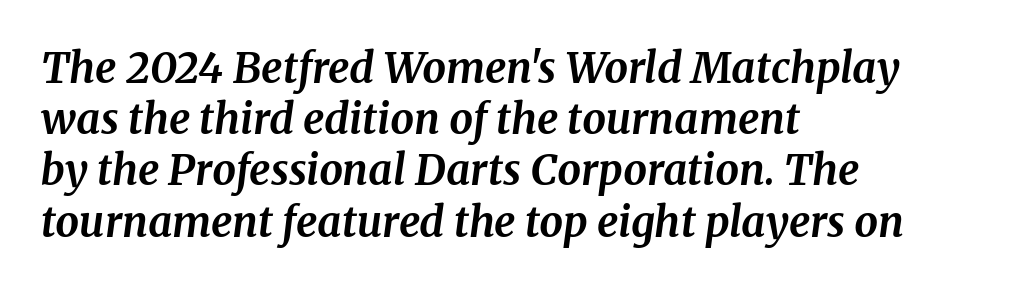
Rendered with sloped, italic letterforms. Check under the words: just untouched page. The rendering anchors every line to the left-hand side. Short note: letters normally spaced. Character widths vary here, with narrow letters taking less room than wide ones. The characters look thick and weighty, a clear bold.
